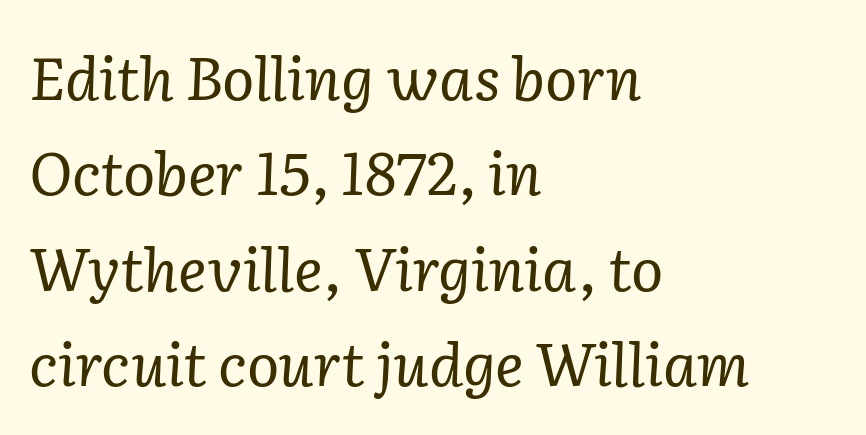
The image shows 60 px regular-weight serif type, italic (leaning right); set left-aligned, normal line spacing (1.59x), normal letter spacing, not underlined; low stroke contrast and a medium x-height.
